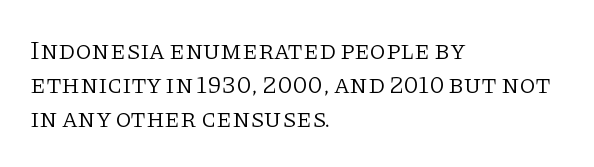
Q: Is the text bold? A: No.
Q: Is the text italic (slanted)? A: No, it is upright.
Q: Is the text underlined? A: No.
Q: How is the paragraph aligned? A: Left-aligned.
Q: Is the spacing between letters normal or unusually wide? A: Normal.
Q: Is the spacing between lines tight, normal or loose? A: Normal.
